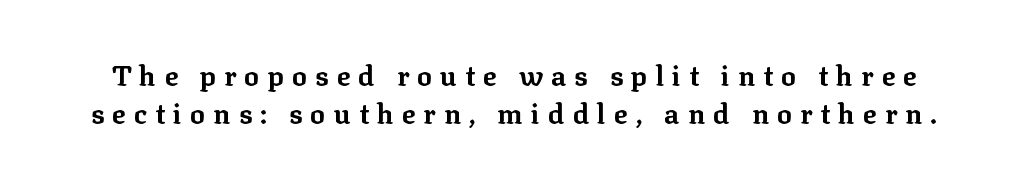
The image shows 28 px bold serif type, upright; set normal line spacing (1.34x), unusually wide letter spacing (+0.29 em), not underlined; low stroke contrast and a medium x-height.
